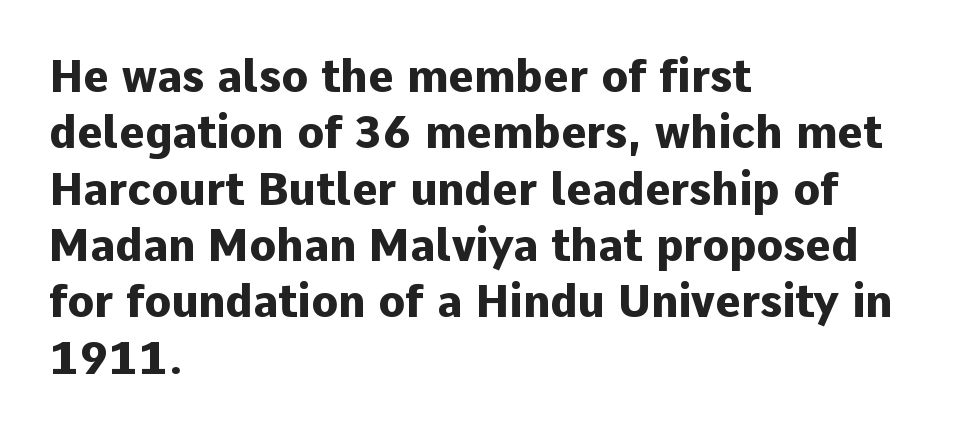
Q: Is the text bold? A: Yes.
Q: Is the text italic (slanted)? A: No, it is upright.
Q: Is the typeface a serif or a sans-serif typeface? A: Sans-serif.
Q: Is the text underlined? A: No.
Q: How is the paragraph aligned? A: Left-aligned.
Q: Is the spacing between letters normal or unusually wide? A: Normal.
Q: Is the spacing between lines tight, normal or loose? A: Normal.
Q: Width (condensed, normal, or wide)? A: Normal.
Q: Stroke contrast? A: Low.
Q: x-height? A: Medium.
Q: Monospaced? A: No.
